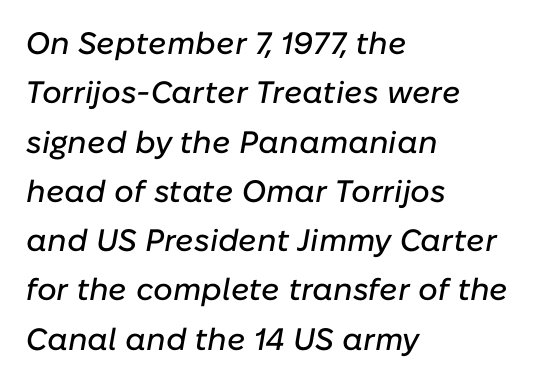
{"italic": "yes", "lean": "right", "slant_degrees": 10, "width": "normal", "stroke_contrast": "low", "x_height": "medium", "monospaced": "no", "underline": "no", "align": "left", "line_spacing": "normal", "line_spacing_ratio": 1.59, "letter_spacing": "normal", "letter_spacing_em": 0.0, "glyph_px": 31}
